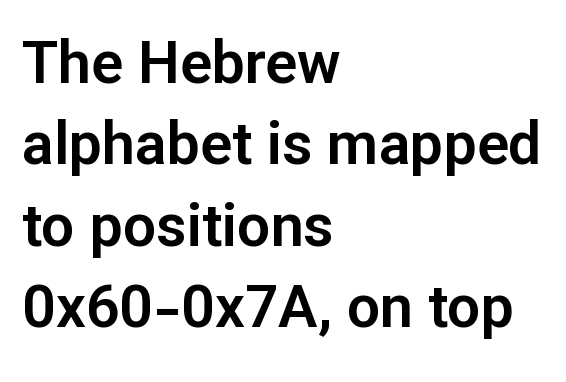
{"serif": "no", "italic": "no", "width": "normal", "stroke_contrast": "low", "x_height": "medium", "monospaced": "no", "underline": "no", "align": "left", "line_spacing": "normal", "line_spacing_ratio": 1.38, "letter_spacing": "normal", "letter_spacing_em": 0.0, "glyph_px": 59}
